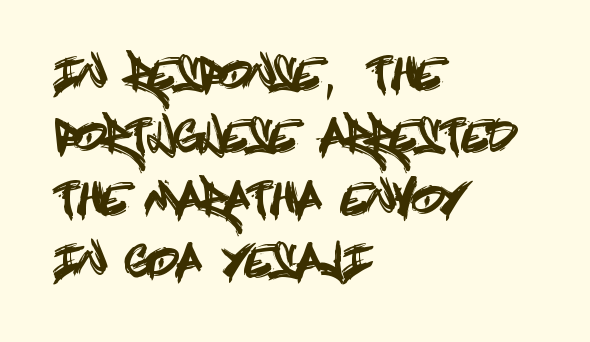
The image shows 43 px condensed sans-serif type; set left-aligned, normal line spacing (1.45x), normal letter spacing, not underlined; a large x-height.
